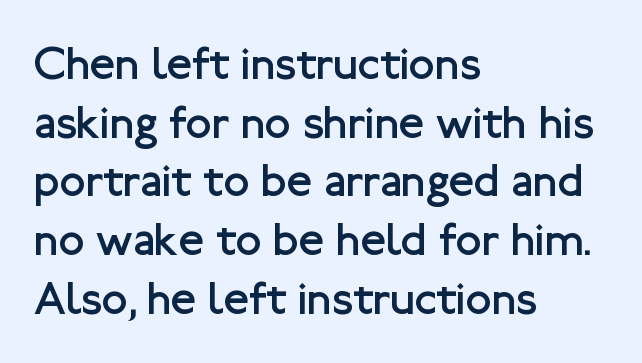
The image shows 47 px regular-weight sans-serif type, upright; set left-aligned, normal line spacing (1.25x), normal letter spacing, not underlined; low stroke contrast and a medium x-height.
